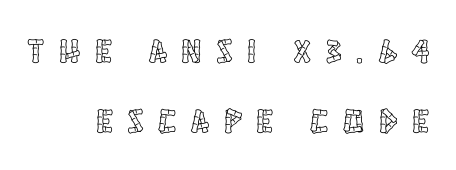
Rule under the text: the space is simply empty. Summary of vertical rhythm: relaxed, with wide interline spacing. Caption: expanded tracking, letters set apart. Typeset ragged left — the right edge is the straight one. The letters advance in unequal steps, a hallmark of proportional type.
